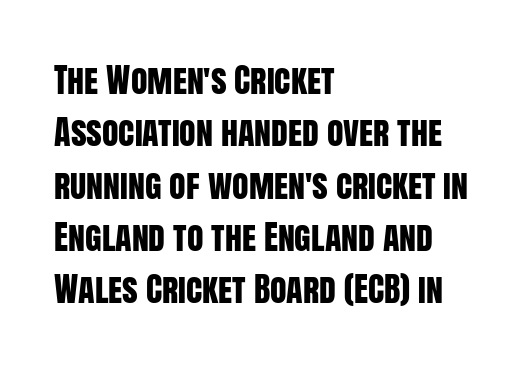
The image shows 34 px condensed sans-serif type, upright; set left-aligned, normal line spacing (1.54x), normal letter spacing, not underlined; low stroke contrast and a large x-height.
